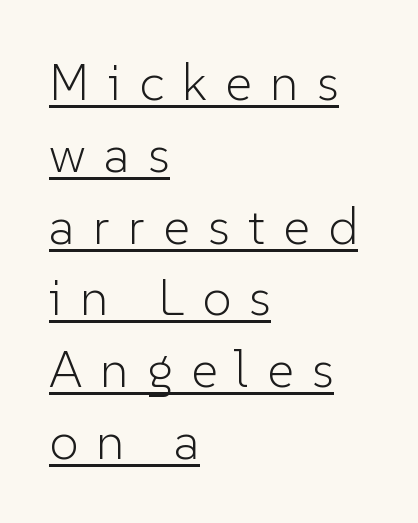
Q: Is the text bold? A: No.
Q: Is the text italic (slanted)? A: No, it is upright.
Q: Is the typeface a serif or a sans-serif typeface? A: Sans-serif.
Q: Is the text underlined? A: Yes.
Q: How is the paragraph aligned? A: Left-aligned.
Q: Is the spacing between letters normal or unusually wide? A: Unusually wide.
Q: Is the spacing between lines tight, normal or loose? A: Normal.
Q: Width (condensed, normal, or wide)? A: Normal.
Q: Stroke contrast? A: Low.
Q: x-height? A: Medium.
Q: Monospaced? A: No.
